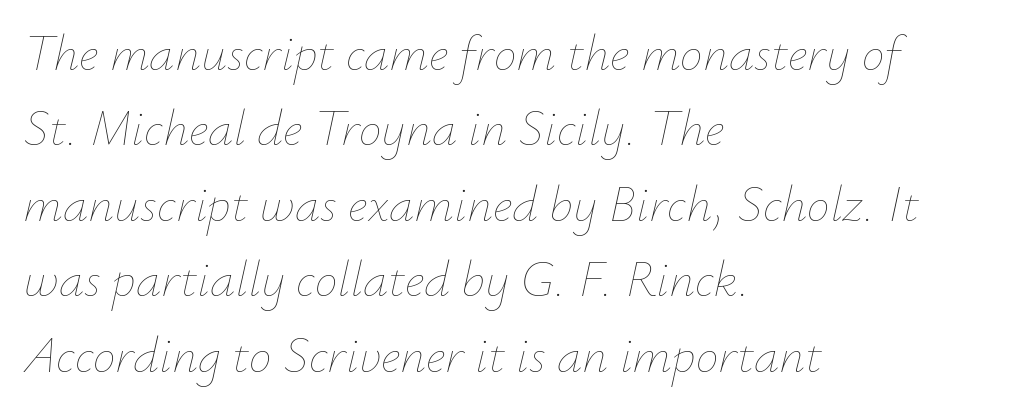
{"italic": "yes", "lean": "right", "slant_degrees": 12, "bold": "no", "weight": "thin", "width": "normal", "stroke_contrast": "low", "x_height": "small", "monospaced": "no", "underline": "no", "align": "left", "line_spacing": "normal", "line_spacing_ratio": 1.48, "letter_spacing": "normal", "letter_spacing_em": 0.0, "glyph_px": 51}
